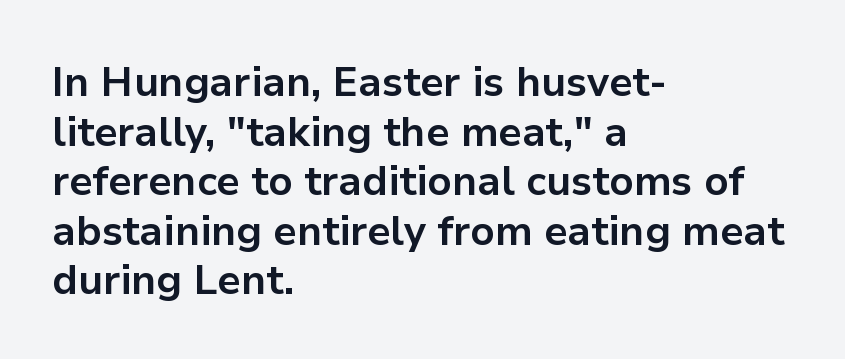
The image shows 41 px bold sans-serif type, upright; set left-aligned, line spacing 1.21x, normal letter spacing, not underlined; low stroke contrast and a medium x-height.
